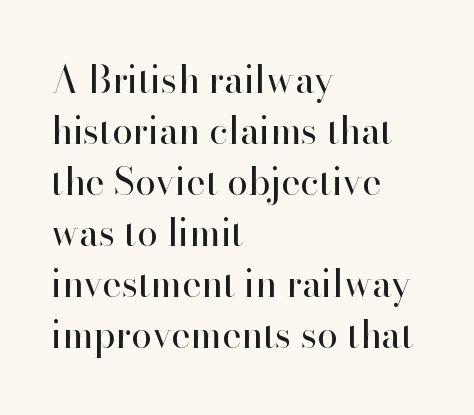
The image shows 37 px regular-weight serif type, upright; set left-aligned, normal line spacing (1.38x), normal letter spacing, not underlined; high stroke contrast and a small x-height.
